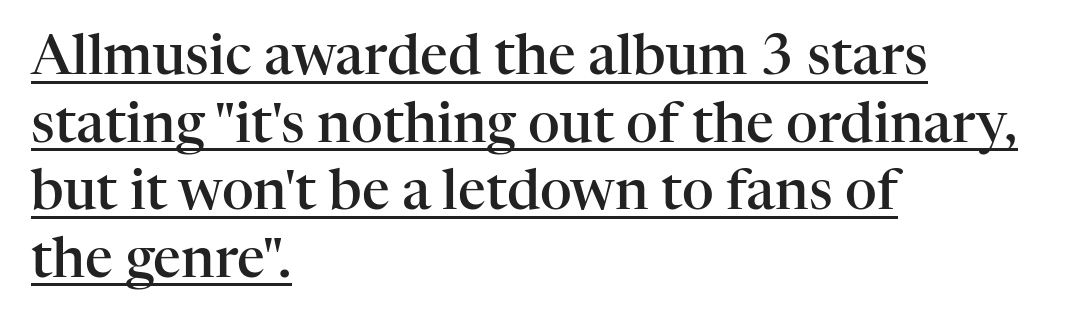
The image shows 55 px semibold serif type, upright; set left-aligned, line spacing 1.23x, normal letter spacing, underlined; high stroke contrast and a medium x-height.
